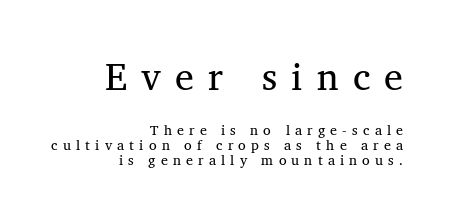
Q: Is the text bold? A: No.
Q: Is the text italic (slanted)? A: No, it is upright.
Q: Is the typeface a serif or a sans-serif typeface? A: Serif.
Q: Is the text underlined? A: No.
Q: How is the paragraph aligned? A: Right-aligned.
Q: Is the spacing between letters normal or unusually wide? A: Unusually wide.
Q: Is the spacing between lines tight, normal or loose? A: Tight.
Q: Which block of text is set in a larger size, the first (top) or the second (bottom)? A: The first (top) one.
Q: Width (condensed, normal, or wide)? A: Normal.
Q: Stroke contrast? A: Medium.
Q: x-height? A: Medium.
Q: Monospaced? A: No.
